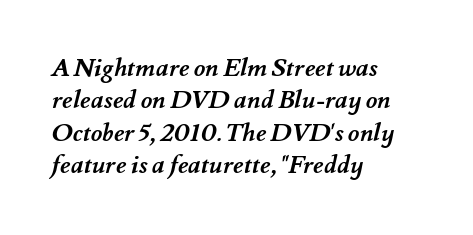
{"bold": "yes", "underline": "no", "align": "left", "line_spacing": "normal", "line_spacing_ratio": 1.3, "letter_spacing": "normal", "letter_spacing_em": 0.0, "glyph_px": 25}
